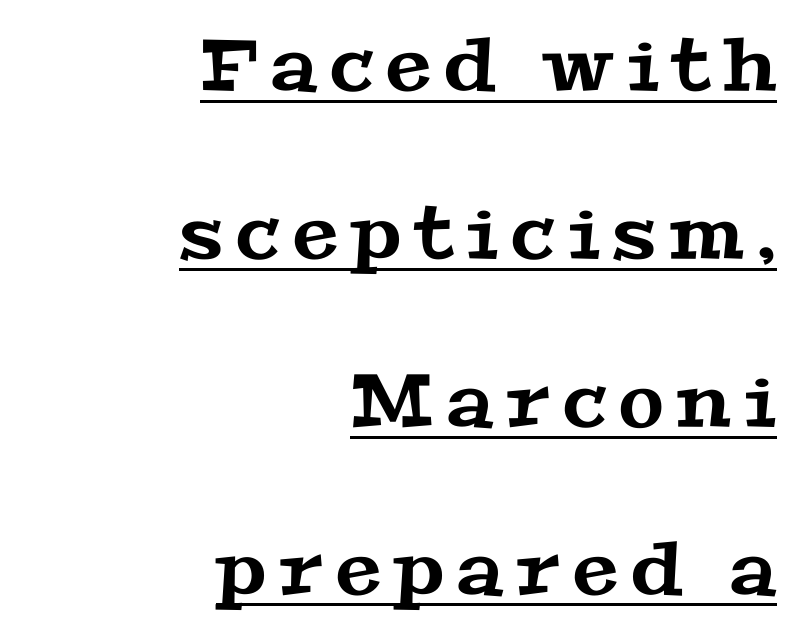
Q: Is the typeface a serif or a sans-serif typeface? A: Serif.
Q: Is the text underlined? A: Yes.
Q: How is the paragraph aligned? A: Right-aligned.
Q: Is the spacing between lines tight, normal or loose? A: Loose.
Q: Width (condensed, normal, or wide)? A: Wide.
Q: Stroke contrast? A: Medium.
Q: x-height? A: Medium.
Q: Monospaced? A: No.
